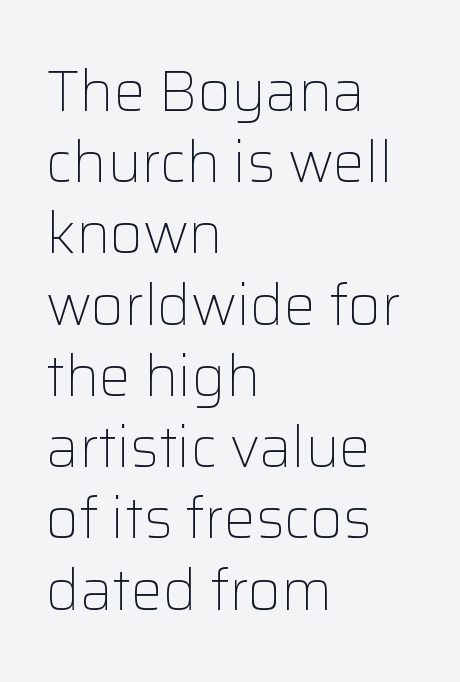
Q: Is the text bold? A: No.
Q: Is the text italic (slanted)? A: No, it is upright.
Q: Is the typeface a serif or a sans-serif typeface? A: Sans-serif.
Q: Is the text underlined? A: No.
Q: How is the paragraph aligned? A: Left-aligned.
Q: Is the spacing between letters normal or unusually wide? A: Normal.
Q: Is the spacing between lines tight, normal or loose? A: Normal.
Q: Width (condensed, normal, or wide)? A: Normal.
Q: Stroke contrast? A: Low.
Q: x-height? A: Medium.
Q: Monospaced? A: No.
